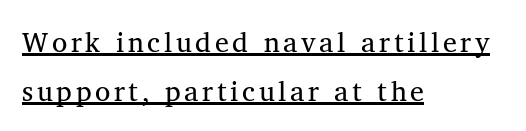
{"serif": "yes", "italic": "no", "bold": "no", "weight": "regular", "width": "normal", "stroke_contrast": "medium", "x_height": "medium", "monospaced": "no", "underline": "yes", "align": "left", "line_spacing_ratio": 1.74, "glyph_px": 28}
